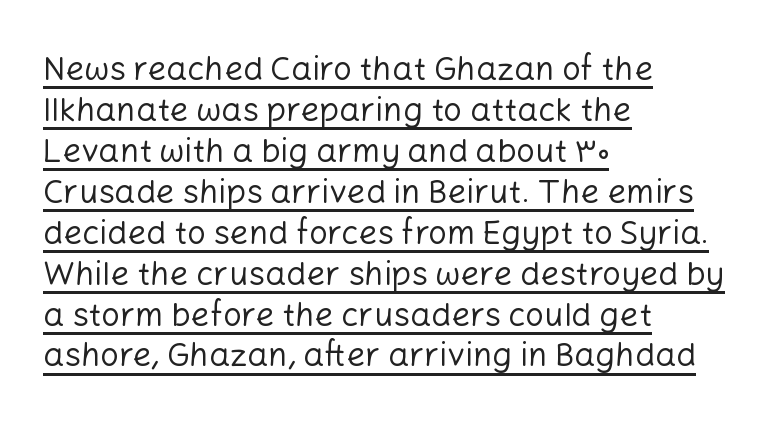
The face used here appears with an underline applied. Note the varied advance widths — an 'i' is clearly narrower than an 'm'. The letterforms sit shoulder to shoulder at normal distance. When letters stand straight like this, we call the style roman or upright.
